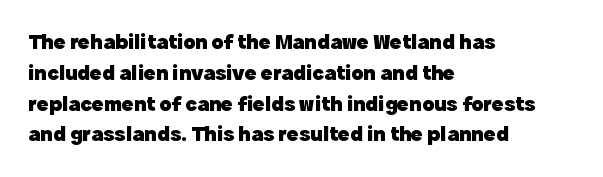
{"italic": "no", "bold": "yes", "underline": "no", "align": "left", "line_spacing": "normal", "line_spacing_ratio": 1.4, "letter_spacing": "normal", "letter_spacing_em": 0.0, "glyph_px": 22}
